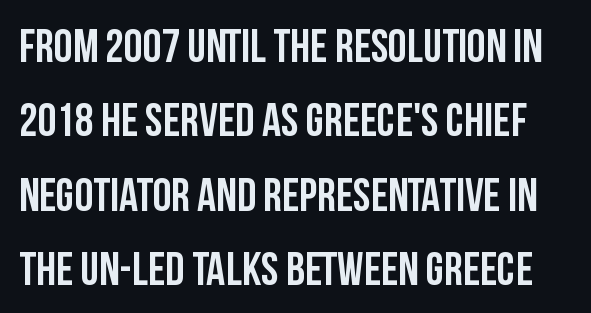
The letters stand upright; this is a roman face. Character widths vary here, with narrow letters taking less room than wide ones. The font is running at its bold setting. Stroke terminals: plain, sans-serif. The tracking reads as untouched default to a designer's eye.
